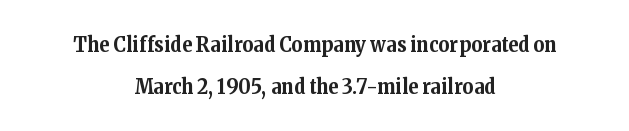
The image shows 21 px bold type, upright; set centered, loose line spacing (1.99x), normal letter spacing, not underlined.
